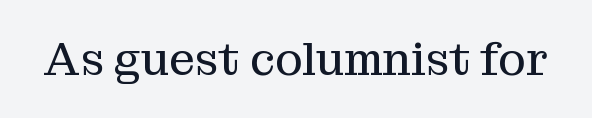
Q: Is the text bold? A: No.
Q: Is the text italic (slanted)? A: No, it is upright.
Q: Is the typeface a serif or a sans-serif typeface? A: Serif.
Q: Is the text underlined? A: No.
Q: Is the spacing between letters normal or unusually wide? A: Normal.
Q: Width (condensed, normal, or wide)? A: Normal.
Q: Stroke contrast? A: Medium.
Q: x-height? A: Medium.
Q: Monospaced? A: No.
